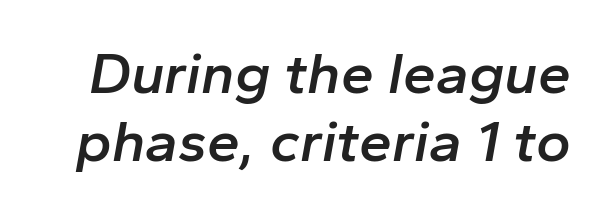
{"italic": "yes", "lean": "right", "slant_degrees": 10, "bold": "semi", "weight": "semibold", "width": "normal", "stroke_contrast": "low", "x_height": "medium", "monospaced": "no", "underline": "no", "line_spacing": "tight", "line_spacing_ratio": 1.15, "letter_spacing": "normal", "letter_spacing_em": 0.0, "glyph_px": 59}
